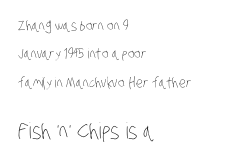
{"bold": "no", "underline": "no", "align": "left", "line_spacing": "loose", "line_spacing_ratio": 2.02, "letter_spacing": "normal", "letter_spacing_em": 0.0, "larger_block": "second", "size_ratio": 1.57, "glyph_px": 22}
